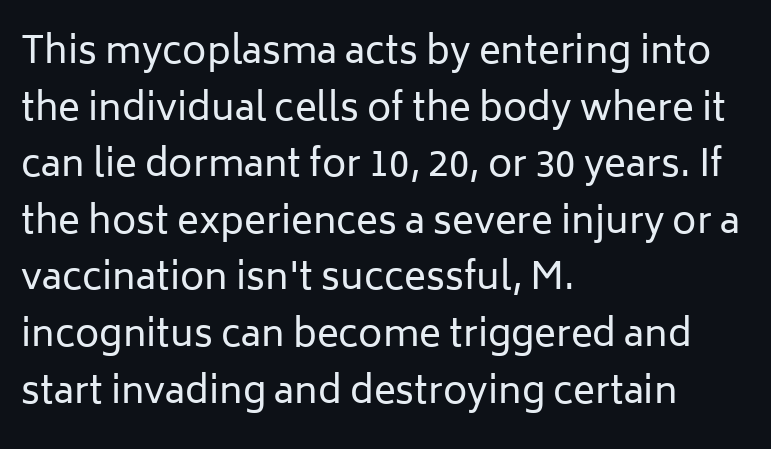
No word sits above an underline. Italic? Not at all — the glyphs are vertical. Note the varied advance widths — an 'i' is clearly narrower than an 'm'. The passage shown is typeset with a sans-serif family. Between one letter and the next there's only the usual sliver of space.
